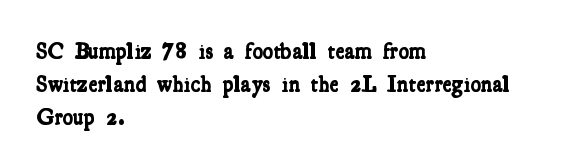
Q: Is the text bold? A: Yes.
Q: Is the text underlined? A: No.
Q: How is the paragraph aligned? A: Left-aligned.
Q: Is the spacing between letters normal or unusually wide? A: Normal.
Q: Is the spacing between lines tight, normal or loose? A: Normal.
